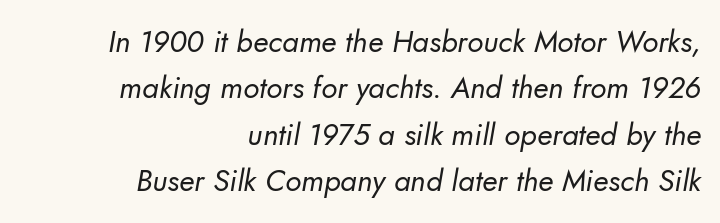
{"serif": "no", "bold": "no", "weight": "regular", "width": "normal", "stroke_contrast": "low", "x_height": "small", "monospaced": "no", "underline": "no", "align": "right", "line_spacing": "normal", "line_spacing_ratio": 1.55, "letter_spacing": "normal", "letter_spacing_em": 0.0, "glyph_px": 30}
